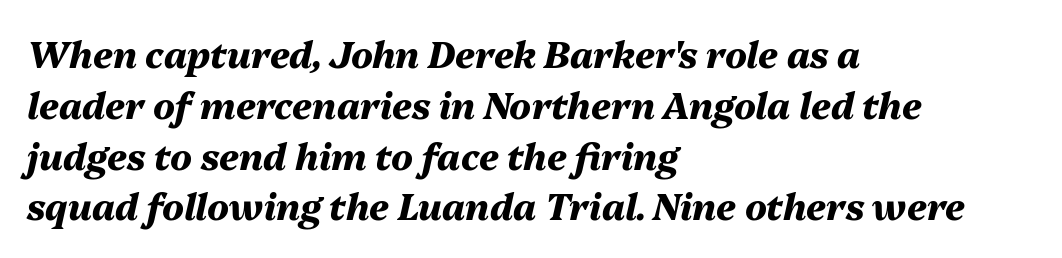
{"italic": "yes", "lean": "right", "slant_degrees": 13, "bold": "yes", "weight": "heavy", "width": "normal", "stroke_contrast": "medium", "x_height": "medium", "monospaced": "no", "underline": "no", "align": "left", "line_spacing": "normal", "line_spacing_ratio": 1.41, "letter_spacing": "normal", "letter_spacing_em": 0.0, "glyph_px": 36}
